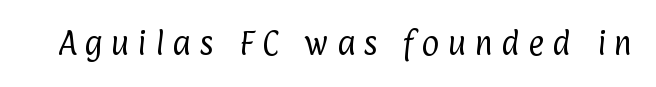
Q: Is the text bold? A: No.
Q: Is the text underlined? A: No.
Q: Is the spacing between letters normal or unusually wide? A: Unusually wide.
